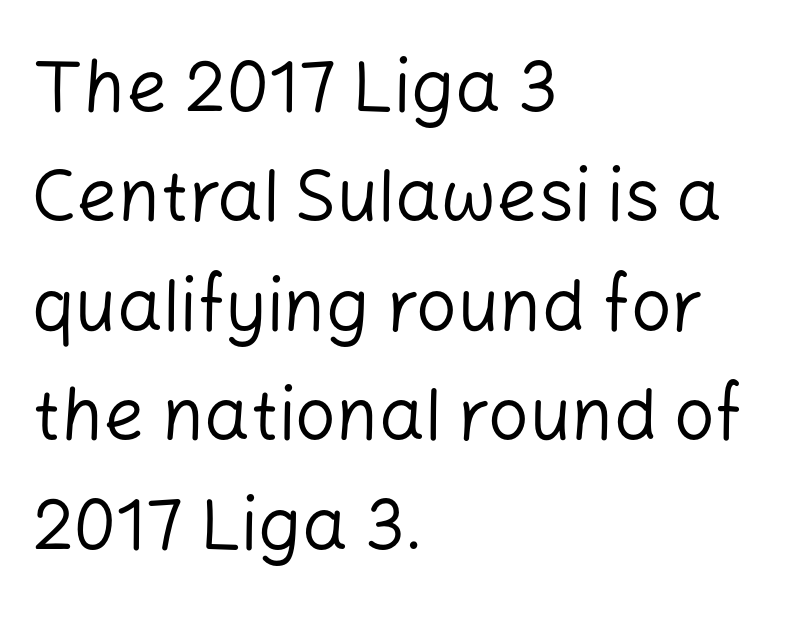
The image shows 72 px regular-weight sans-serif type, upright; set left-aligned, normal line spacing (1.52x), normal letter spacing, not underlined; low stroke contrast and a medium x-height.
